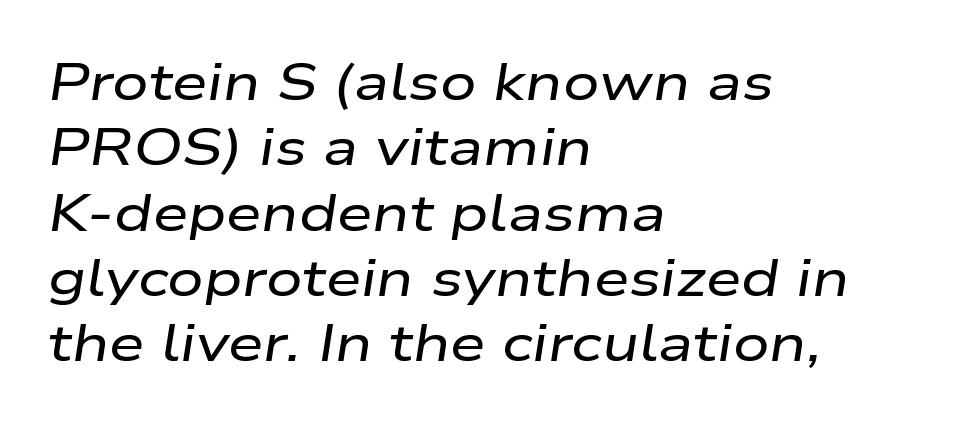
Q: Is the text italic (slanted)? A: Yes, it leans right by about 9 degrees.
Q: Is the text underlined? A: No.
Q: How is the paragraph aligned? A: Left-aligned.
Q: Is the spacing between letters normal or unusually wide? A: Normal.
Q: Is the spacing between lines tight, normal or loose? A: Normal.
Q: Width (condensed, normal, or wide)? A: Wide.
Q: Stroke contrast? A: Low.
Q: x-height? A: Medium.
Q: Monospaced? A: No.
